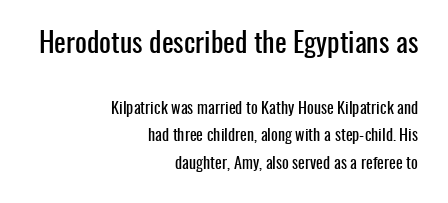
The image shows 28 px condensed sans-serif type, upright; set right-aligned, line spacing 1.72x, normal letter spacing, not underlined; the first (top) block is 1.75x larger; low stroke contrast and a medium x-height.
